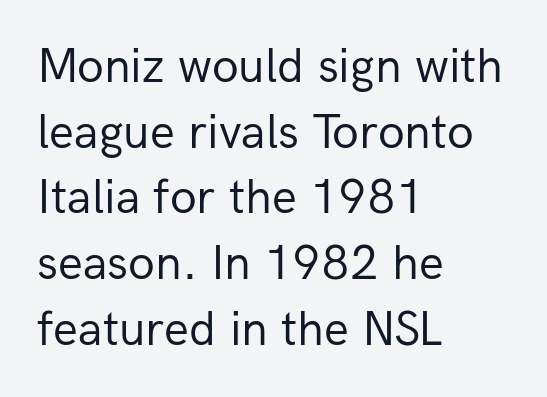
Q: Is the text bold? A: No.
Q: Is the text italic (slanted)? A: No, it is upright.
Q: Is the typeface a serif or a sans-serif typeface? A: Sans-serif.
Q: Is the text underlined? A: No.
Q: How is the paragraph aligned? A: Left-aligned.
Q: Is the spacing between letters normal or unusually wide? A: Normal.
Q: Is the spacing between lines tight, normal or loose? A: Normal.
Q: Width (condensed, normal, or wide)? A: Normal.
Q: Stroke contrast? A: Low.
Q: x-height? A: Medium.
Q: Monospaced? A: No.
